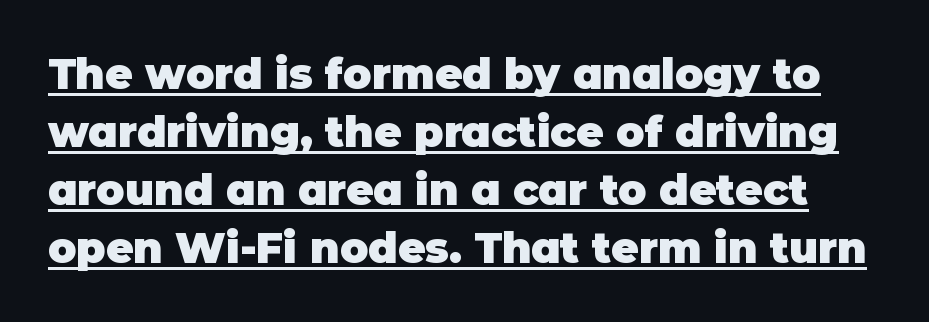
Q: Is the text bold? A: Yes.
Q: Is the text italic (slanted)? A: No, it is upright.
Q: Is the typeface a serif or a sans-serif typeface? A: Sans-serif.
Q: Is the text underlined? A: Yes.
Q: Is the spacing between letters normal or unusually wide? A: Normal.
Q: Is the spacing between lines tight, normal or loose? A: Normal.
Q: Width (condensed, normal, or wide)? A: Normal.
Q: Stroke contrast? A: Low.
Q: x-height? A: Large.
Q: Monospaced? A: No.
